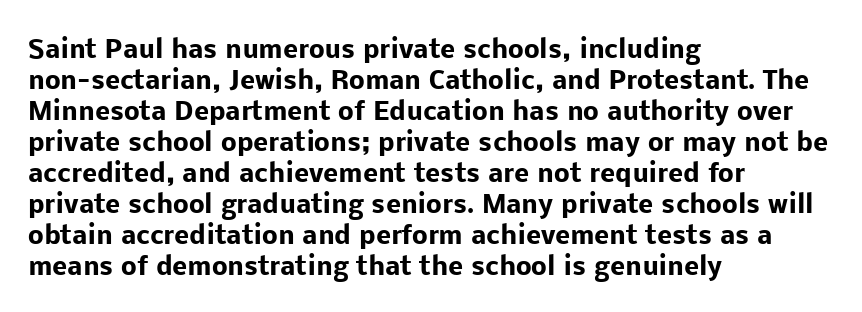
You'd pick this weight for a headline — it's a proper bold. Upright lettering throughout. Nothing unusual about the tracking: characters are spaced as the font intends. Check the space under the baseline: it is left empty.
